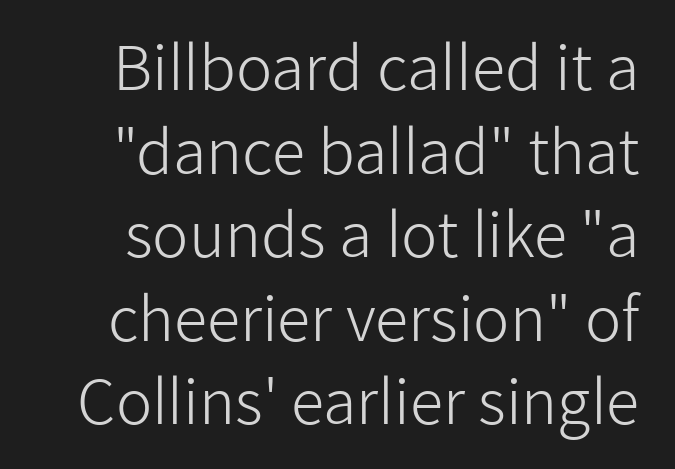
The image shows 61 px light sans-serif type, upright; set normal line spacing (1.37x), normal letter spacing, not underlined; low stroke contrast and a medium x-height.
